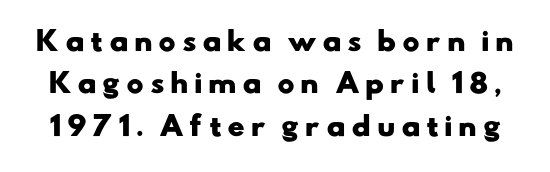
{"bold": "yes", "underline": "no", "line_spacing": "normal", "line_spacing_ratio": 1.63, "letter_spacing": "wide", "letter_spacing_em": 0.21, "glyph_px": 26}
